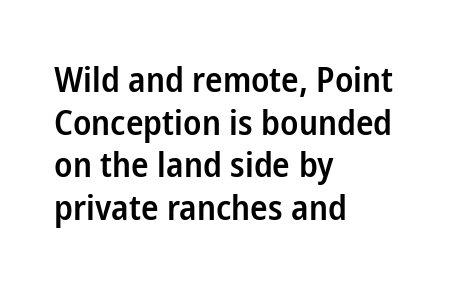
The rendering shows plain stroke endings on the letterforms — a sans-serif design. The letters stand upright; this is a roman face. Heft: intermediate — a semibold. Each word holds together tightly as a unit, with standard inter-letter gaps. Is this a fixed-width face? No — the glyphs have proportional, varying widths. Where is the straight margin? On the left.
